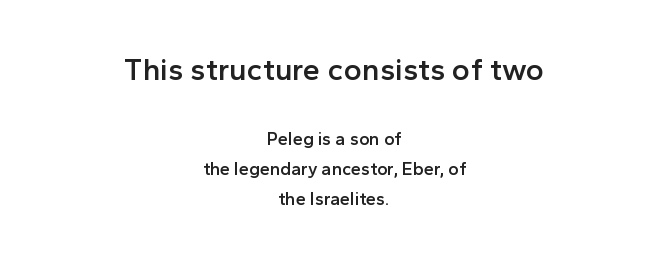
Q: Is the text bold? A: Semi-bold.
Q: Is the text italic (slanted)? A: No, it is upright.
Q: Is the typeface a serif or a sans-serif typeface? A: Sans-serif.
Q: Is the text underlined? A: No.
Q: How is the paragraph aligned? A: Centered.
Q: Is the spacing between letters normal or unusually wide? A: Normal.
Q: Is the spacing between lines tight, normal or loose? A: Normal.
Q: Which block of text is set in a larger size, the first (top) or the second (bottom)? A: The first (top) one.
Q: Width (condensed, normal, or wide)? A: Normal.
Q: x-height? A: Medium.
Q: Monospaced? A: No.
